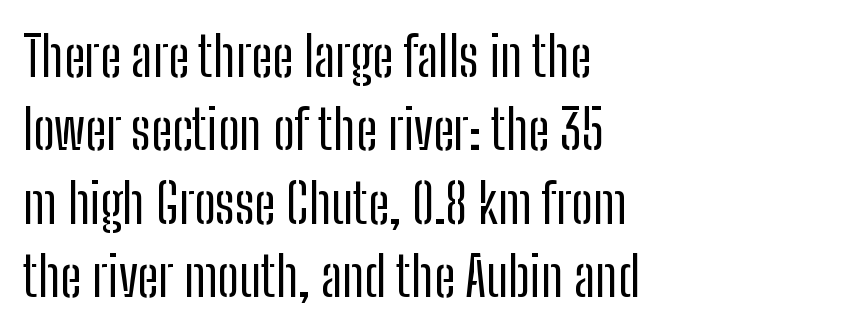
Lines of text with bare space underneath. The passage shown has conventional tracking throughout. Horizontal alignment here is leftward, the default for most running prose. The vertical gap from one line to the next is medium.
